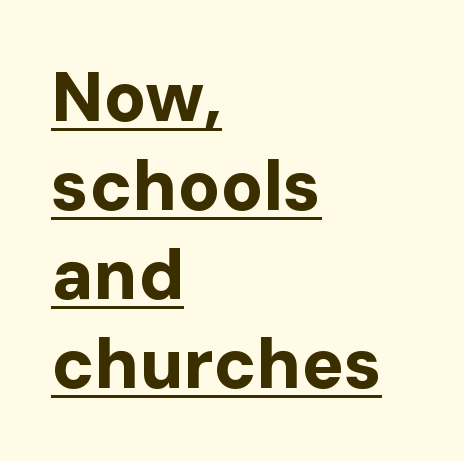
The image shows 70 px bold sans-serif type, upright; set left-aligned, normal line spacing (1.27x), normal letter spacing, underlined; low stroke contrast and a medium x-height.
